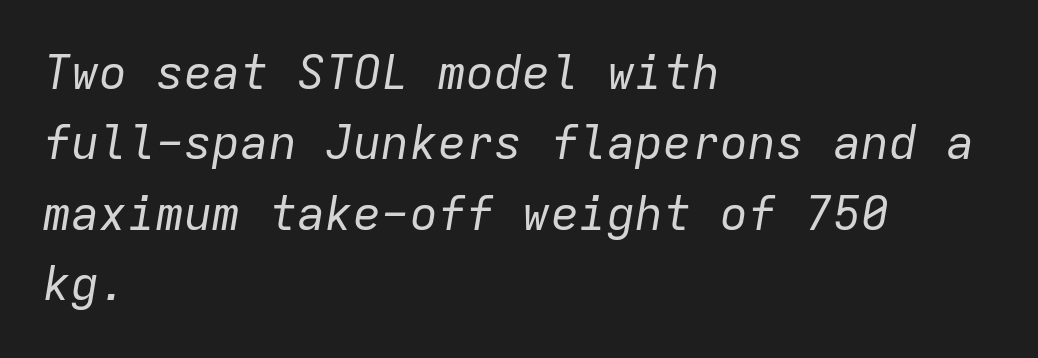
The image shows 47 px regular-weight type, italic (leaning right), monospaced; set left-aligned, normal line spacing (1.5x), normal letter spacing, not underlined; low stroke contrast and a medium x-height.
